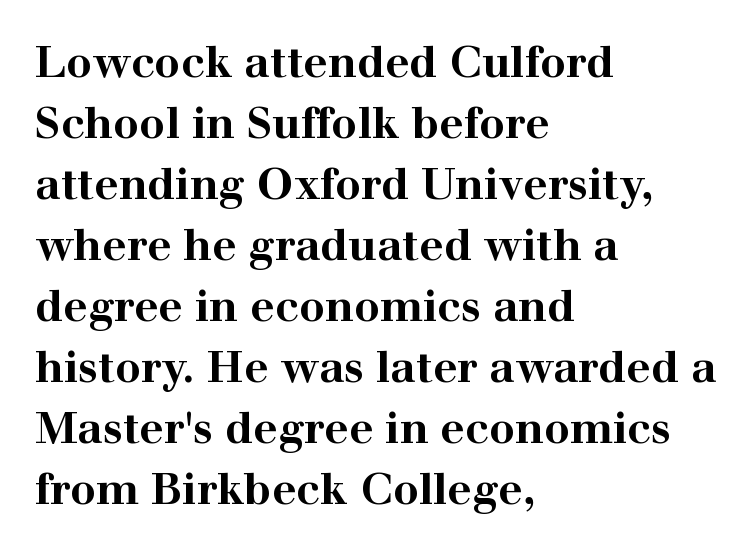
{"serif": "yes", "italic": "no", "bold": "yes", "weight": "bold", "width": "wide", "stroke_contrast": "high", "x_height": "medium", "monospaced": "no", "underline": "no", "align": "left", "line_spacing": "normal", "line_spacing_ratio": 1.42, "letter_spacing": "normal", "letter_spacing_em": 0.0, "glyph_px": 43}
